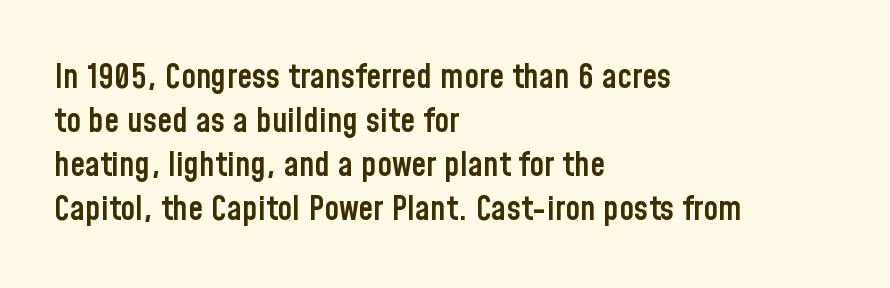
The image shows 34 px semibold, condensed sans-serif type, upright; set left-aligned, normal line spacing (1.29x), normal letter spacing, not underlined; low stroke contrast and a medium x-height.
